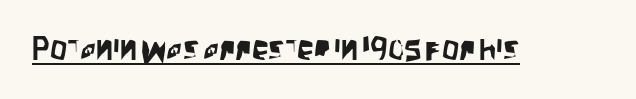
Every character sits straight up, as roman type does. You can see a thin bar hugging the bottom of the glyphs. There is no visible air inserted between adjacent glyphs. The passage shown is typed in a proportional face where columns would drift. The glyphs in this specimen are sans serif.
